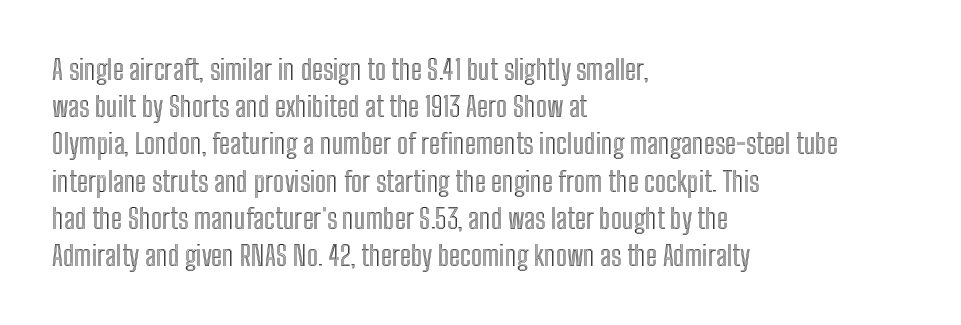
The image shows 28 px condensed type, upright; set left-aligned, normal line spacing (1.33x), normal letter spacing, not underlined; a medium x-height.
